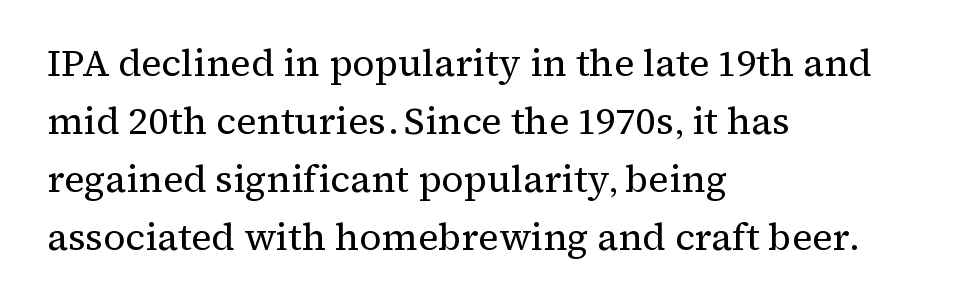
{"serif": "yes", "italic": "no", "bold": "no", "weight": "regular", "width": "normal", "stroke_contrast": "medium", "x_height": "medium", "monospaced": "no", "underline": "no", "align": "left", "line_spacing": "normal", "line_spacing_ratio": 1.53, "letter_spacing": "normal", "letter_spacing_em": 0.0, "glyph_px": 38}
